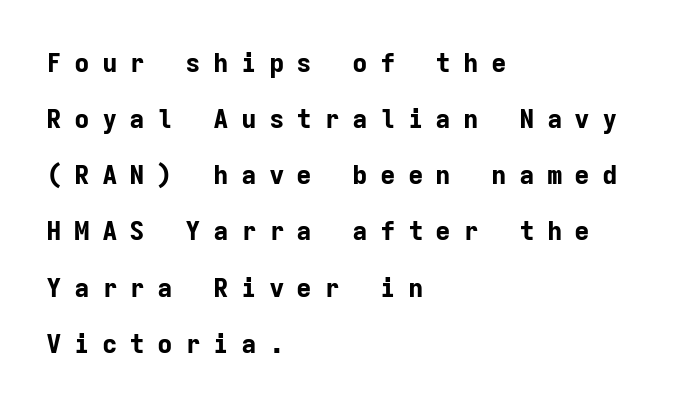
The image shows 26 px bold type, upright; set left-aligned, loose line spacing (2.16x), unusually wide letter spacing (+0.47 em), not underlined.
